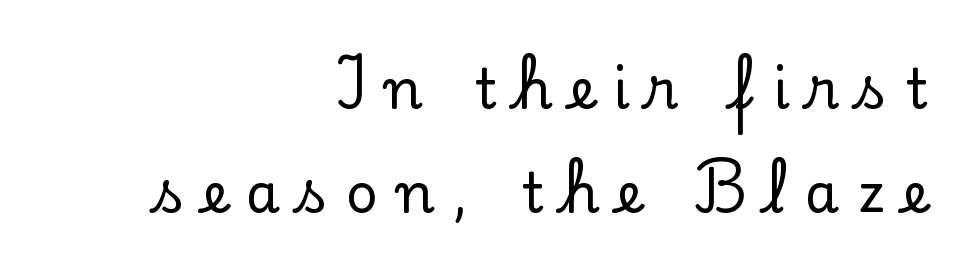
{"serif": "yes", "italic": "no", "width": "normal", "stroke_contrast": "low", "x_height": "small", "monospaced": "no", "underline": "no", "align": "right", "line_spacing_ratio": 1.89, "letter_spacing": "wide", "letter_spacing_em": 0.33, "glyph_px": 55}
